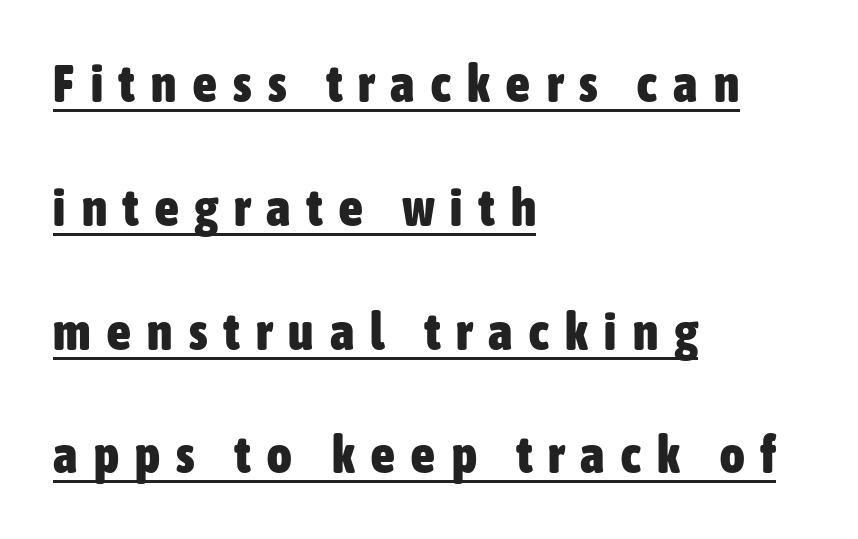
{"serif": "no", "italic": "no", "bold": "yes", "weight": "heavy", "width": "condensed", "stroke_contrast": "low", "x_height": "medium", "monospaced": "no", "underline": "yes", "align": "left", "line_spacing": "loose", "line_spacing_ratio": 2.38, "letter_spacing": "wide", "letter_spacing_em": 0.32, "glyph_px": 52}
